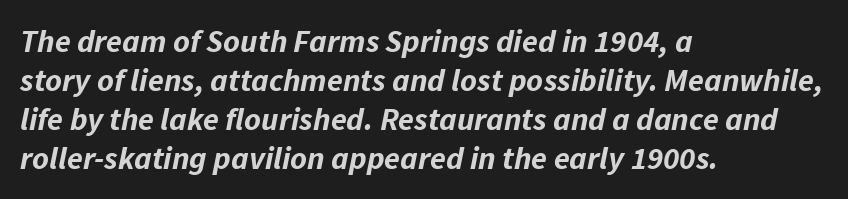
Q: Is the text bold? A: Yes.
Q: Is the text italic (slanted)? A: Yes, it leans right by about 11 degrees.
Q: Is the text underlined? A: No.
Q: How is the paragraph aligned? A: Left-aligned.
Q: Is the spacing between letters normal or unusually wide? A: Normal.
Q: Width (condensed, normal, or wide)? A: Normal.
Q: Stroke contrast? A: Low.
Q: x-height? A: Medium.
Q: Monospaced? A: No.
